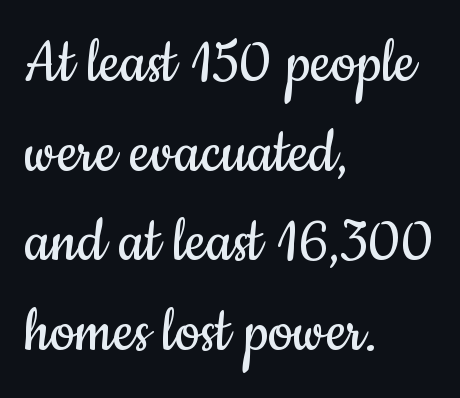
{"serif": "no", "bold": "no", "weight": "regular", "width": "condensed", "stroke_contrast": "low", "x_height": "small", "monospaced": "no", "underline": "no", "align": "left", "line_spacing": "normal", "line_spacing_ratio": 1.28, "letter_spacing": "normal", "letter_spacing_em": 0.0, "glyph_px": 70}
